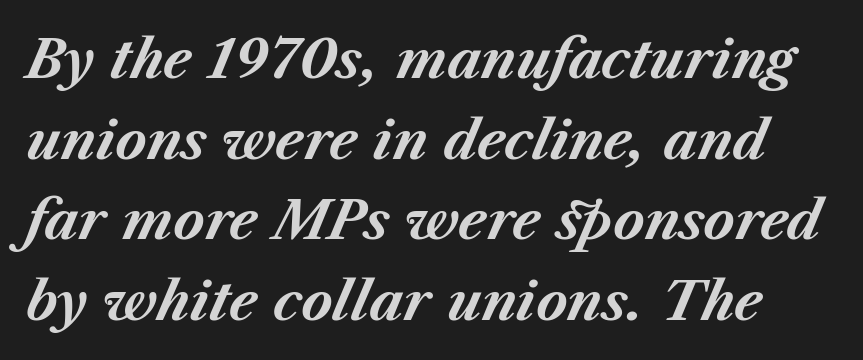
Rendered with sloped, italic letterforms. Check the space under the baseline: it is left empty. Compared with an ordinary text face, these strokes are far heavier — a full bold. Regarding leading, the lines here are spaced in the standard way. The letters advance in unequal steps, a hallmark of proportional type. A typesetter would call this zero additional tracking.
